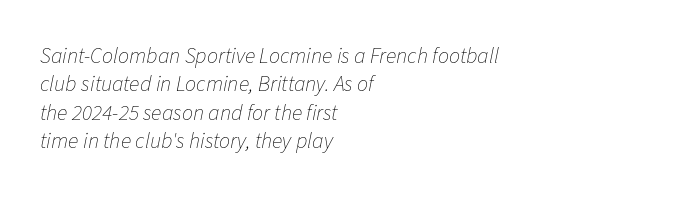
The image shows 22 px text type, italic (leaning right); set left-aligned, normal line spacing (1.29x), normal letter spacing, not underlined.
